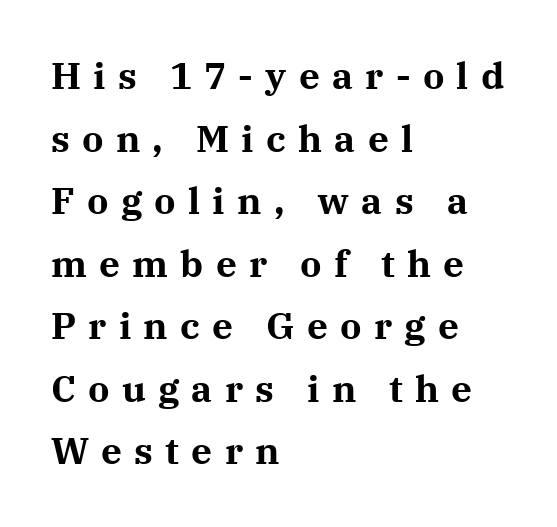
Stroke thickness is high; the sample reads as a true bold. Rendered with straight, roman letterforms. This rendering features lettering with no underline. Varying glyph widths throughout — classic text-font behaviour. Type style note: has serifs.
